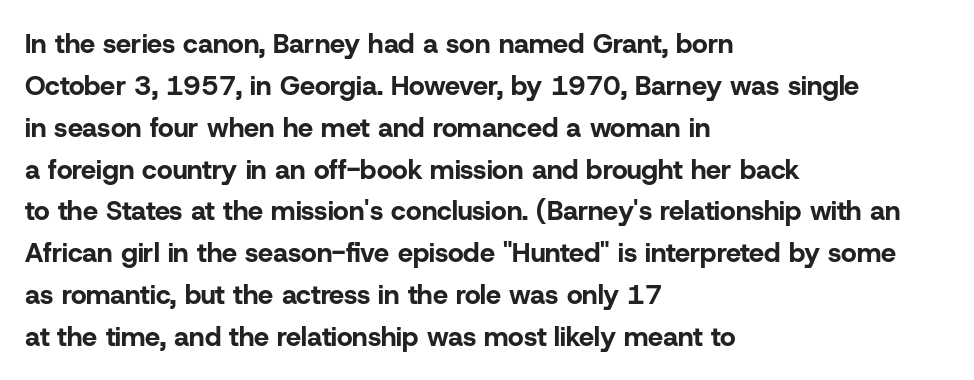
The image shows 27 px bold type, upright; set left-aligned, normal line spacing (1.55x), normal letter spacing, not underlined.
